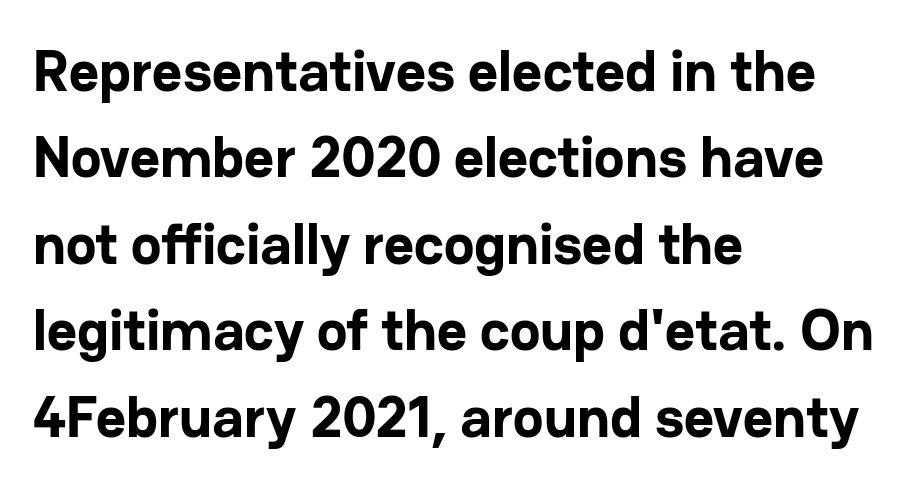
The image shows 58 px bold sans-serif type, upright; set left-aligned, normal line spacing (1.49x), normal letter spacing, not underlined; low stroke contrast and a medium x-height.
